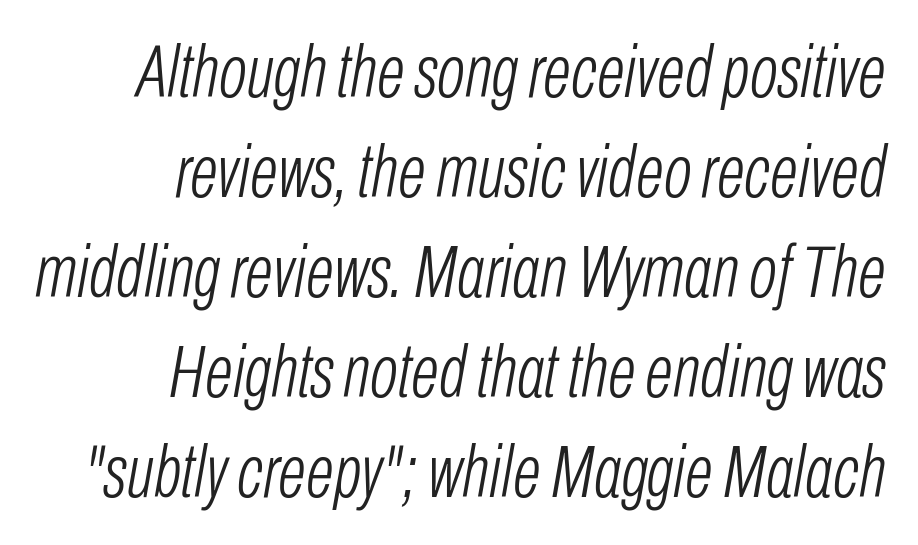
Look at the tracking — it's just the regular setting, nothing added. The space directly below the letters is spotless. When letters slant like this, we call the style italic. The lines in this sample share a right terminus and differ only in where they begin. This sample has the flowing, uneven cadence of proportional lettering.
